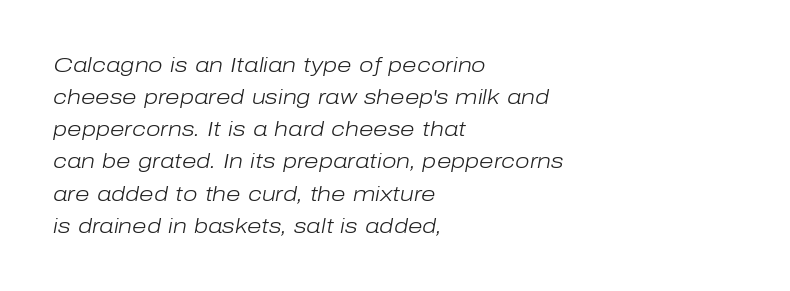
{"italic": "yes", "lean": "right", "slant_degrees": 10, "bold": "no", "underline": "no", "align": "left", "line_spacing": "normal", "line_spacing_ratio": 1.53, "letter_spacing": "normal", "letter_spacing_em": 0.0, "glyph_px": 21}
